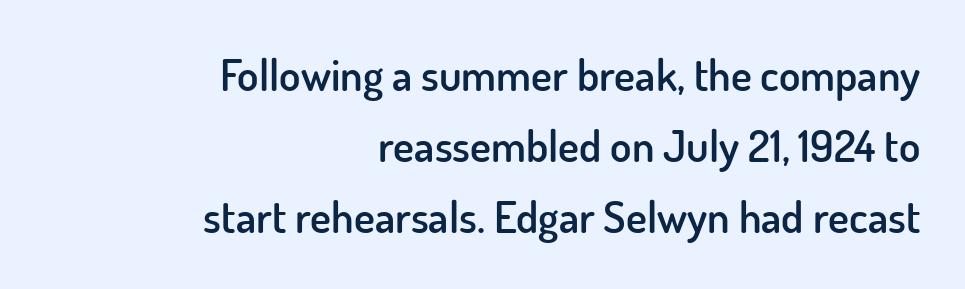
{"serif": "no", "italic": "no", "bold": "semi", "weight": "semibold", "width": "normal", "stroke_contrast": "low", "x_height": "small", "monospaced": "no", "underline": "no", "align": "right", "line_spacing": "normal", "line_spacing_ratio": 1.61, "letter_spacing": "normal", "letter_spacing_em": 0.0, "glyph_px": 44}
